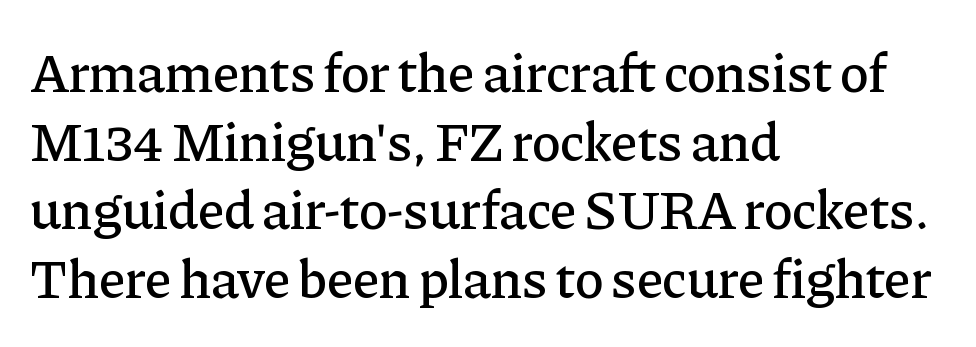
{"serif": "yes", "italic": "no", "width": "normal", "stroke_contrast": "low", "x_height": "medium", "monospaced": "no", "underline": "no", "align": "left", "line_spacing": "normal", "line_spacing_ratio": 1.25, "letter_spacing": "normal", "letter_spacing_em": 0.0, "glyph_px": 55}
